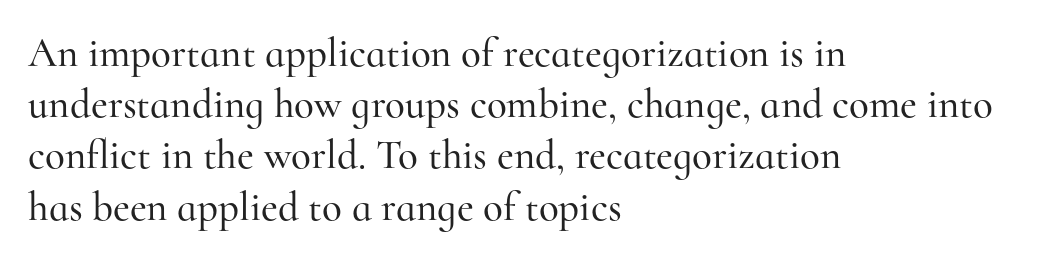
The image shows 41 px serif type, upright; set left-aligned, normal line spacing (1.25x), normal letter spacing, not underlined; high stroke contrast and a small x-height.
